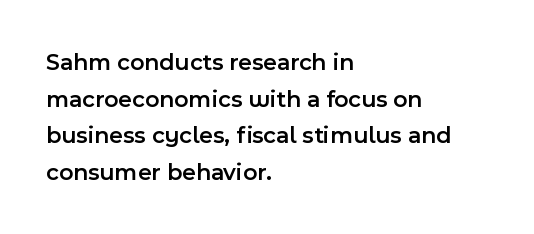
If you drew a line through each stem, it would be perfectly vertical. Each line starts at the same left margin while the right side varies. The string is rendered with underlining switched off. In terms of weight, the rendering is demibold, just under bold.
